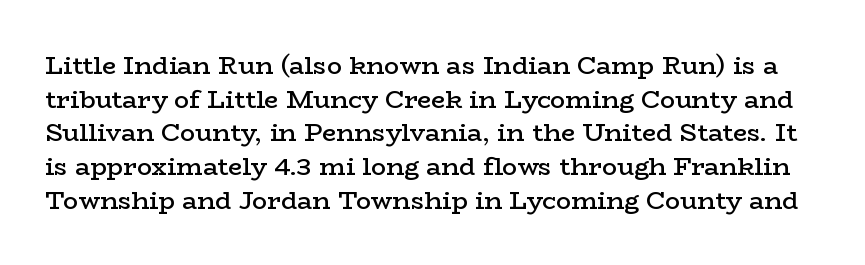
The image shows 25 px text type, upright; set normal line spacing (1.35x), normal letter spacing, not underlined.
